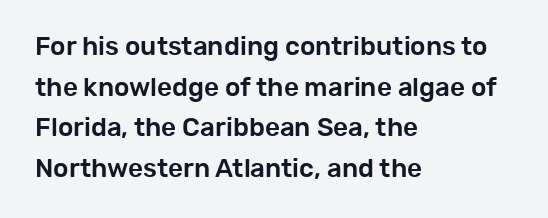
This rendering features lettering with no underline. How are the letters spaced? Ordinarily, with no added tracking. The setting favours the left margin, as ordinary paragraphs usually do. Does the lettering tilt? It doesn't — this is upright. Summary of vertical rhythm: regular, with standard interline spacing.
